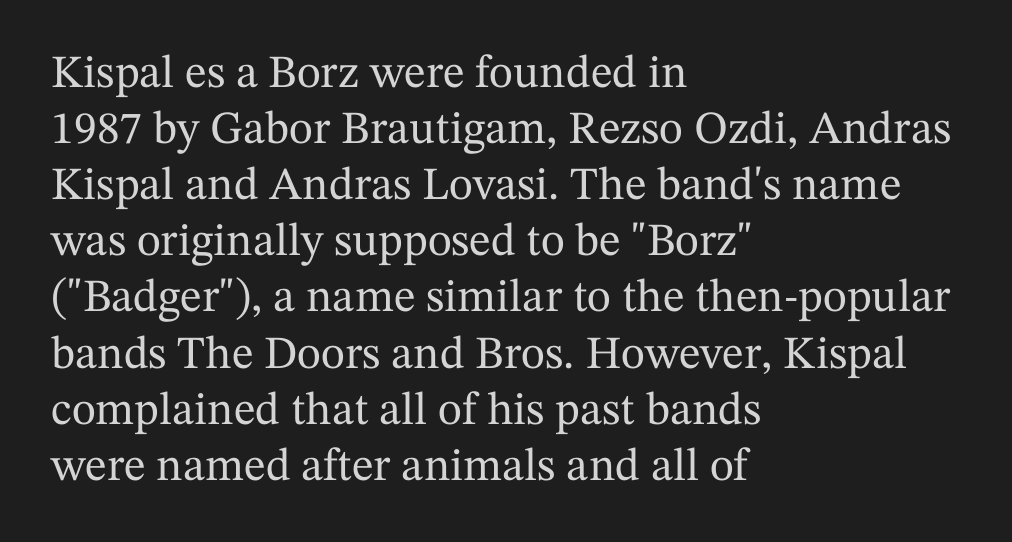
Q: Is the text italic (slanted)? A: No, it is upright.
Q: Is the typeface a serif or a sans-serif typeface? A: Serif.
Q: Is the text underlined? A: No.
Q: How is the paragraph aligned? A: Left-aligned.
Q: Is the spacing between letters normal or unusually wide? A: Normal.
Q: Width (condensed, normal, or wide)? A: Normal.
Q: Stroke contrast? A: Medium.
Q: x-height? A: Medium.
Q: Monospaced? A: No.
